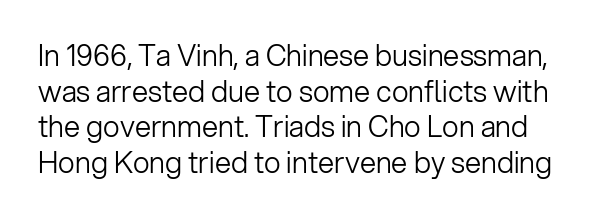
The image shows 29 px light sans-serif type, upright; set line spacing 1.23x, normal letter spacing, not underlined; low stroke contrast and a medium x-height.
